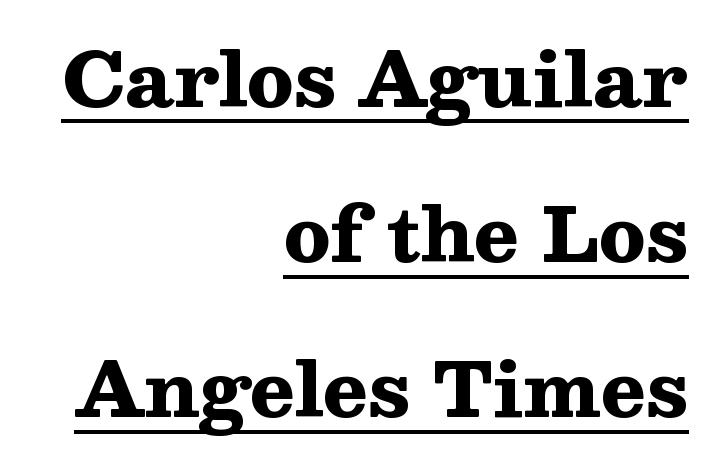
You could not count columns in this text — the font is proportionally spaced. Alignment: flush right. The words here are underlined. Check where the strokes stop: tiny serifs finish them off.
